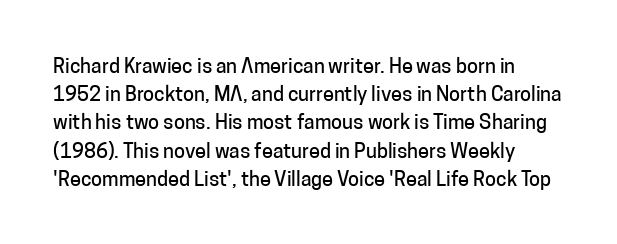
Q: Is the text italic (slanted)? A: No, it is upright.
Q: Is the text underlined? A: No.
Q: Is the spacing between letters normal or unusually wide? A: Normal.
Q: Is the spacing between lines tight, normal or loose? A: Normal.
